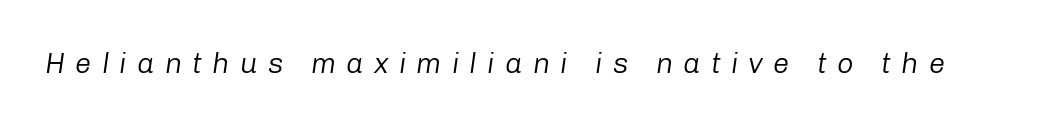
{"italic": "yes", "lean": "right", "slant_degrees": 8, "bold": "no", "weight": "regular", "width": "normal", "stroke_contrast": "low", "x_height": "medium", "monospaced": "no", "underline": "no", "letter_spacing": "wide", "letter_spacing_em": 0.35, "glyph_px": 29}
